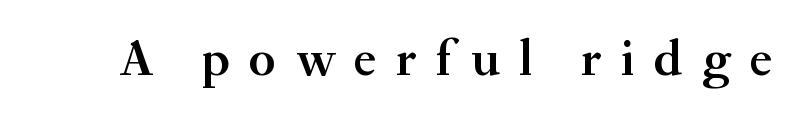
Q: Is the text bold? A: Semi-bold.
Q: Is the text italic (slanted)? A: No, it is upright.
Q: Is the typeface a serif or a sans-serif typeface? A: Serif.
Q: Is the text underlined? A: No.
Q: Is the spacing between letters normal or unusually wide? A: Unusually wide.
Q: Width (condensed, normal, or wide)? A: Normal.
Q: Stroke contrast? A: Medium.
Q: x-height? A: Small.
Q: Monospaced? A: No.
